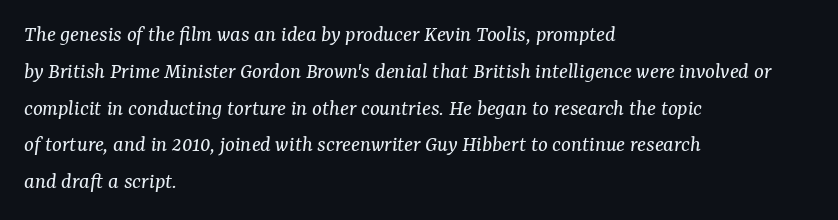
The image shows 23 px text type, italic (leaning right); set left-aligned, normal line spacing (1.6x), normal letter spacing, not underlined.
